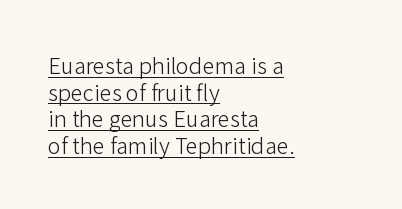
Posture: vertical. Leftover space on each line is placed entirely after the last word. In terms of letterspacing, this is plain default setting. Beneath each row of characters lies a ruled line.
